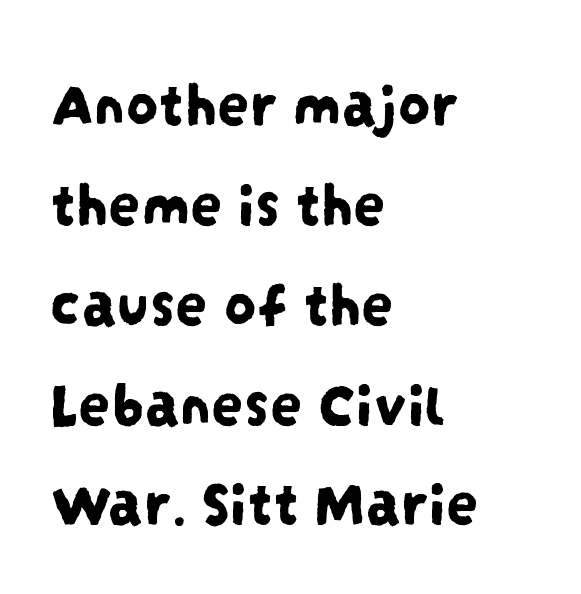
Successive baselines arrive at the customary interval. A typesetter would call this zero additional tracking. Quick note: underline off. Grotesque or geometric, the face here clearly has no serifs. Casual observation: everything's shoved over to the left. Think of a printed novel: that variable character pitch is what you see here.
